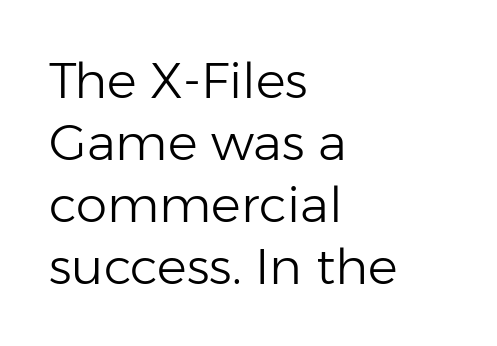
The strokes carry an ordinary text weight at most. Nobody touched the tracking dial on this one. Notice how the passage keeps a crisp vertical edge on the left only. The characters display no serif detailing; their extremities are plain. Check under the words: just untouched page.
